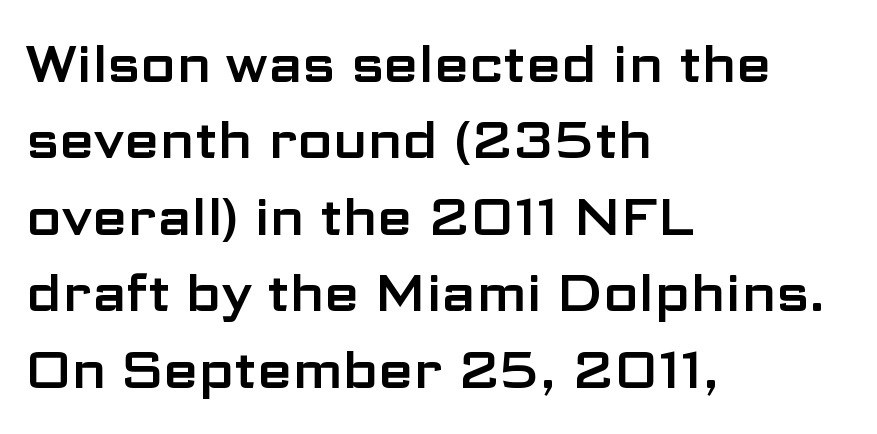
The space between consecutive lines is moderate. The rendering shows plain stroke endings on the letterforms — a sans-serif design. Upright lettering throughout. Here the designer chose a conventional face with non-uniform glyph widths. Visually the block forms a straight wall on the left and a jagged coastline on the right.
